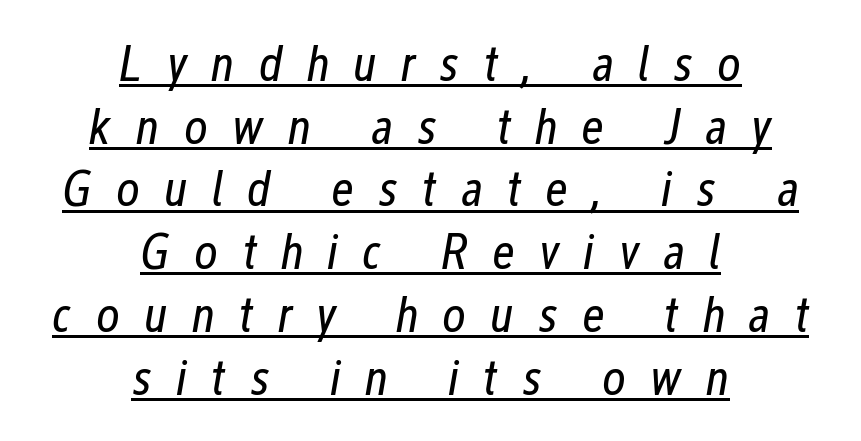
Is there an underline? Yes — a line sits under the letters. Unbolded letterforms with no extra heft. The face used here is proportionally spaced, like ordinary book or web type. Observe the wide spacing: letters keep a clear distance from each other. Does the copy run flush right? No — it is centered line by line. Emphasis-style slanted type is in use.
